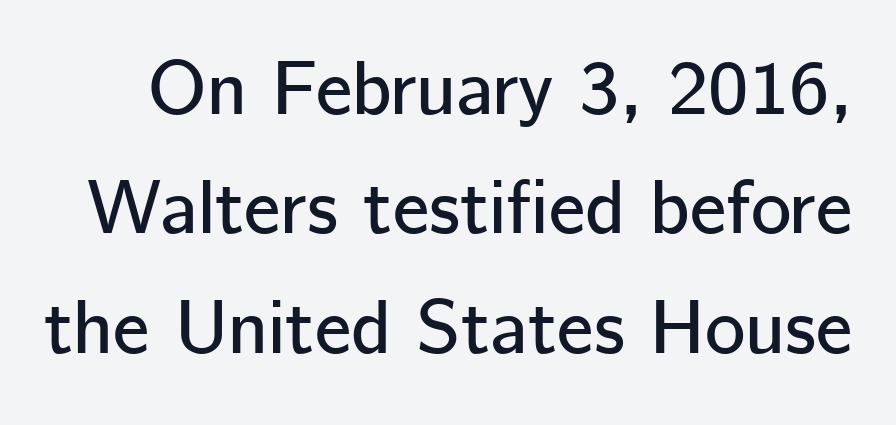
{"serif": "no", "italic": "no", "width": "normal", "stroke_contrast": "low", "x_height": "medium", "monospaced": "no", "underline": "no", "line_spacing": "normal", "line_spacing_ratio": 1.55, "letter_spacing": "normal", "letter_spacing_em": 0.0, "glyph_px": 77}
